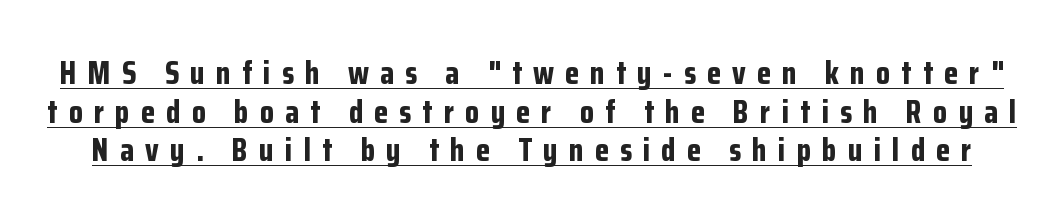
The image shows 32 px bold, condensed sans-serif type, upright; set line spacing 1.21x, unusually wide letter spacing (+0.35 em), underlined; low stroke contrast and a medium x-height.
